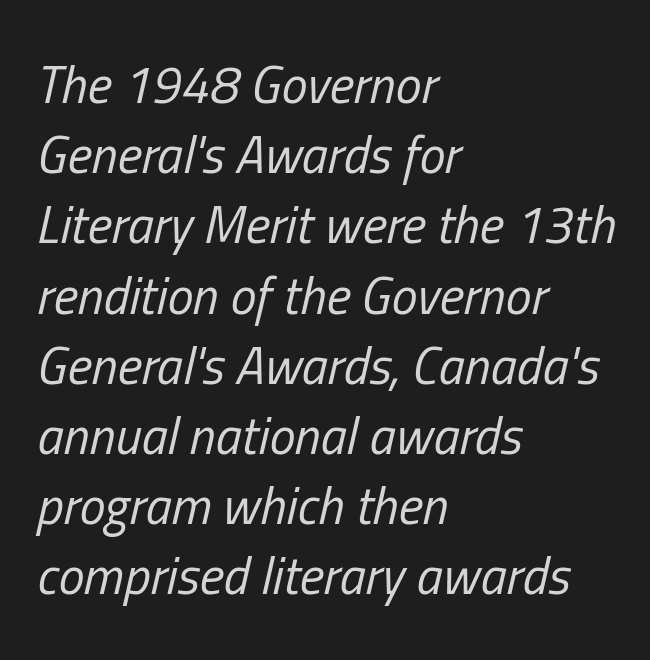
Descenders are the only things crossing below the line. Vertically, the passage feels balanced, rows spaced as you'd expect. Think of a printed novel: that variable character pitch is what you see here. The cut favours lightness, reaching ordinary text weight at its darkest.
